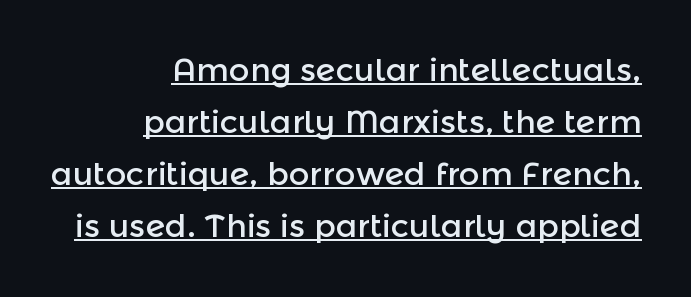
Every row of glyphs terminates at an identical x-position on the right. Normally led — the rows are evenly, conventionally spaced. This is sans-serif lettering, the kind often seen on screens and signage. Each letter keeps its own natural width here, so spacing adapts to shape. You could call the tracking neutral — neither tight nor loose.
